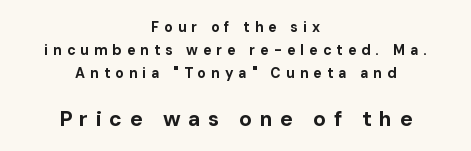
Q: Is the text bold? A: Yes.
Q: Is the text italic (slanted)? A: No, it is upright.
Q: Is the text underlined? A: No.
Q: How is the paragraph aligned? A: Centered.
Q: Is the spacing between letters normal or unusually wide? A: Unusually wide.
Q: Is the spacing between lines tight, normal or loose? A: Normal.
Q: Which block of text is set in a larger size, the first (top) or the second (bottom)? A: The second (bottom) one.
